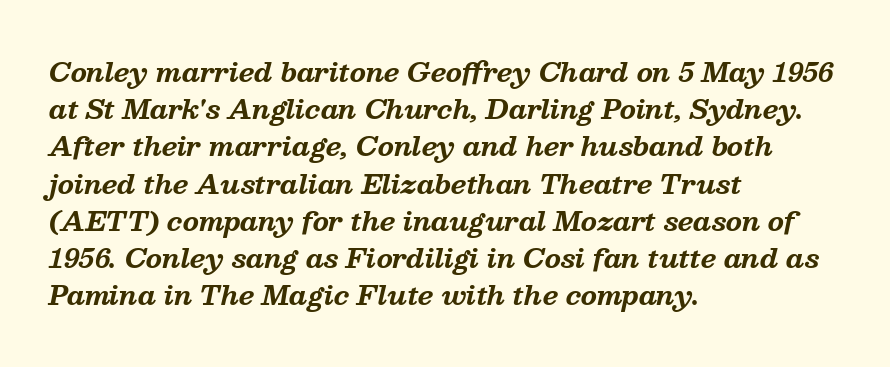
{"italic": "yes", "lean": "right", "slant_degrees": 13, "bold": "yes", "underline": "no", "align": "left", "line_spacing": "normal", "line_spacing_ratio": 1.43, "letter_spacing": "normal", "letter_spacing_em": 0.0, "glyph_px": 26}
